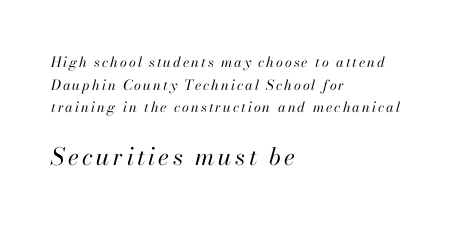
The image shows 24 px text type, italic (leaning right); set left-aligned, normal line spacing (1.61x), not underlined; the second (bottom) block is 1.71x larger.
